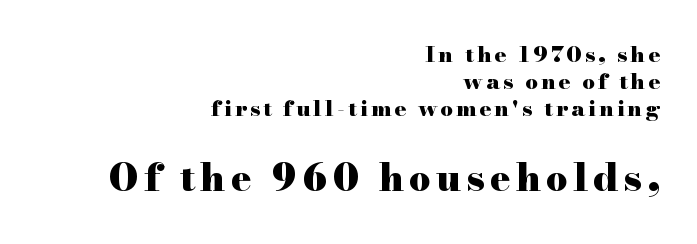
The image shows 38 px heavy, wide serif type, upright; set right-aligned, line spacing 1.22x, not underlined; the second (bottom) block is 1.73x larger; high stroke contrast and a small x-height.
